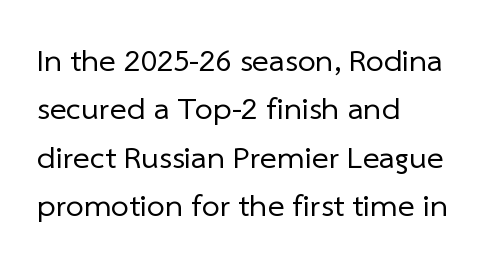
{"serif": "no", "bold": "no", "weight": "regular", "width": "normal", "stroke_contrast": "low", "x_height": "medium", "monospaced": "no", "underline": "no", "align": "left", "line_spacing": "normal", "line_spacing_ratio": 1.51, "letter_spacing": "normal", "letter_spacing_em": 0.0, "glyph_px": 32}
